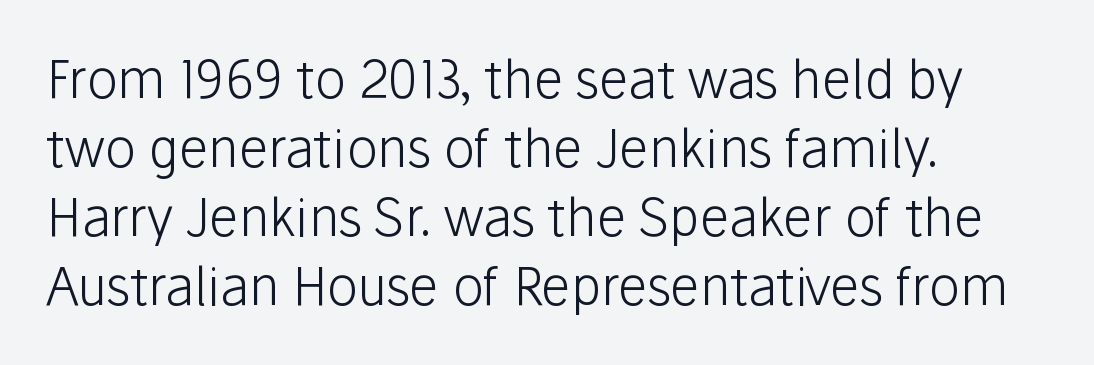
The image shows 52 px light sans-serif type, upright; set left-aligned, normal line spacing (1.33x), normal letter spacing, not underlined; low stroke contrast and a medium x-height.
